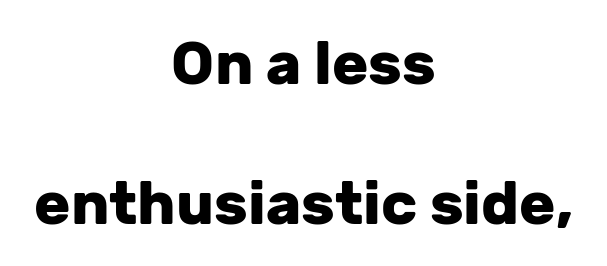
Caption: bold face, heavy strokes. Successive baselines arrive slowly, with a big drop between each. This sample uses plain, unmodified letter spacing. Spacing verdict: proportional, widths tailored to each character. Italic: no, the glyphs are upright roman. Words float on clear page, feet unadorned.
